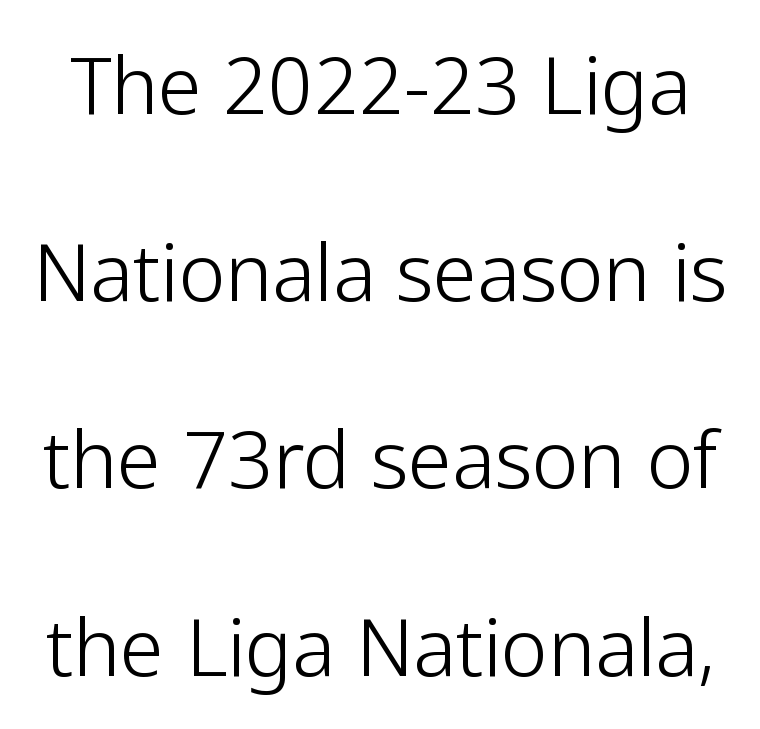
The image shows 79 px light sans-serif type, upright; set loose line spacing (2.37x), normal letter spacing, not underlined; low stroke contrast and a medium x-height.
